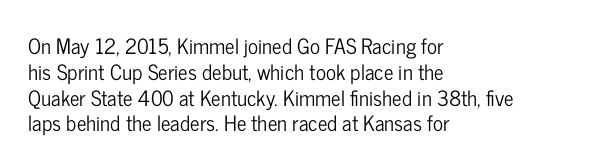
Underline: absent. This rendering uses left alignment, leaving the right contour irregular. A typesetter would mark this as roman, not italic. In terms of letterspacing, this is plain default setting.
